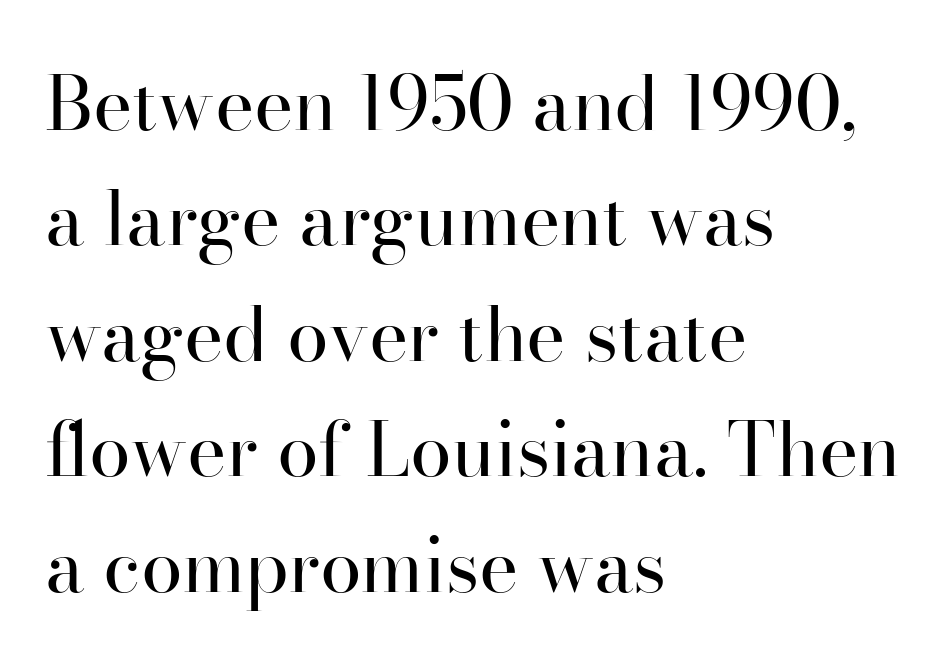
Q: Is the text bold? A: No.
Q: Is the text italic (slanted)? A: No, it is upright.
Q: Is the typeface a serif or a sans-serif typeface? A: Serif.
Q: Is the text underlined? A: No.
Q: How is the paragraph aligned? A: Left-aligned.
Q: Is the spacing between letters normal or unusually wide? A: Normal.
Q: Is the spacing between lines tight, normal or loose? A: Normal.
Q: Width (condensed, normal, or wide)? A: Normal.
Q: Stroke contrast? A: High.
Q: x-height? A: Small.
Q: Monospaced? A: No.
